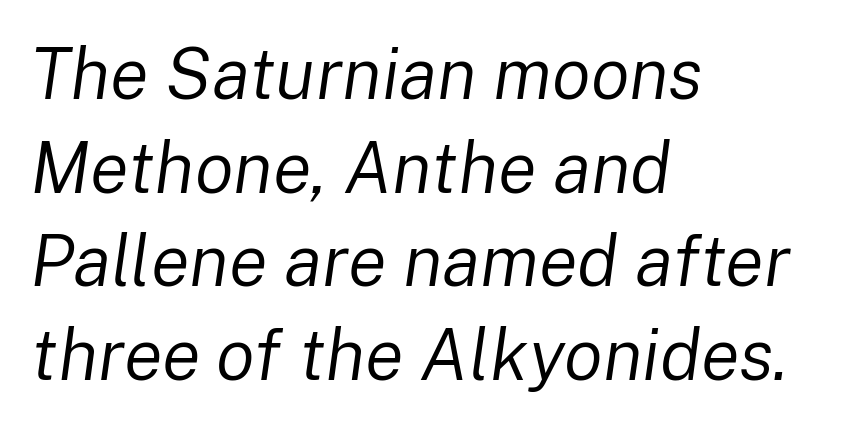
{"italic": "yes", "lean": "right", "slant_degrees": 8, "bold": "no", "weight": "regular", "width": "normal", "stroke_contrast": "low", "x_height": "medium", "monospaced": "no", "underline": "no", "align": "left", "line_spacing": "normal", "line_spacing_ratio": 1.3, "letter_spacing": "normal", "letter_spacing_em": 0.0, "glyph_px": 72}
